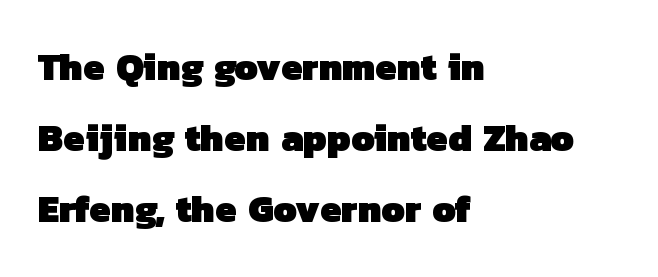
Q: Is the text bold? A: Yes.
Q: Is the typeface a serif or a sans-serif typeface? A: Sans-serif.
Q: Is the text underlined? A: No.
Q: How is the paragraph aligned? A: Left-aligned.
Q: Is the spacing between letters normal or unusually wide? A: Normal.
Q: Width (condensed, normal, or wide)? A: Normal.
Q: Stroke contrast? A: Low.
Q: x-height? A: Medium.
Q: Monospaced? A: No.
